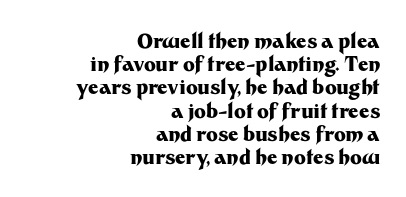
{"italic": "no", "bold": "yes", "underline": "no", "align": "right", "line_spacing_ratio": 1.16, "letter_spacing": "normal", "letter_spacing_em": 0.0, "glyph_px": 20}
